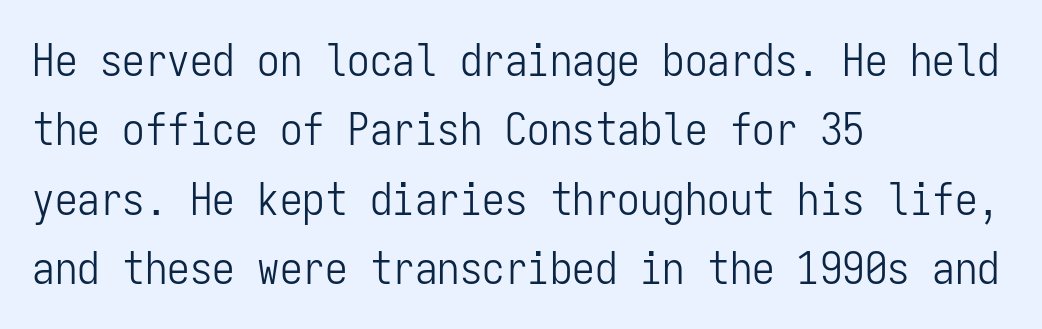
The image shows 45 px light, condensed sans-serif type, upright, monospaced; set left-aligned, normal line spacing (1.54x), normal letter spacing, not underlined; low stroke contrast and a medium x-height.
